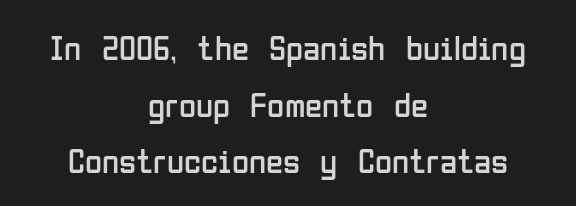
{"serif": "no", "italic": "no", "bold": "no", "weight": "regular", "width": "condensed", "stroke_contrast": "low", "x_height": "medium", "monospaced": "no", "underline": "no", "align": "center", "line_spacing": "normal", "line_spacing_ratio": 1.62, "letter_spacing": "normal", "letter_spacing_em": 0.0, "glyph_px": 35}
